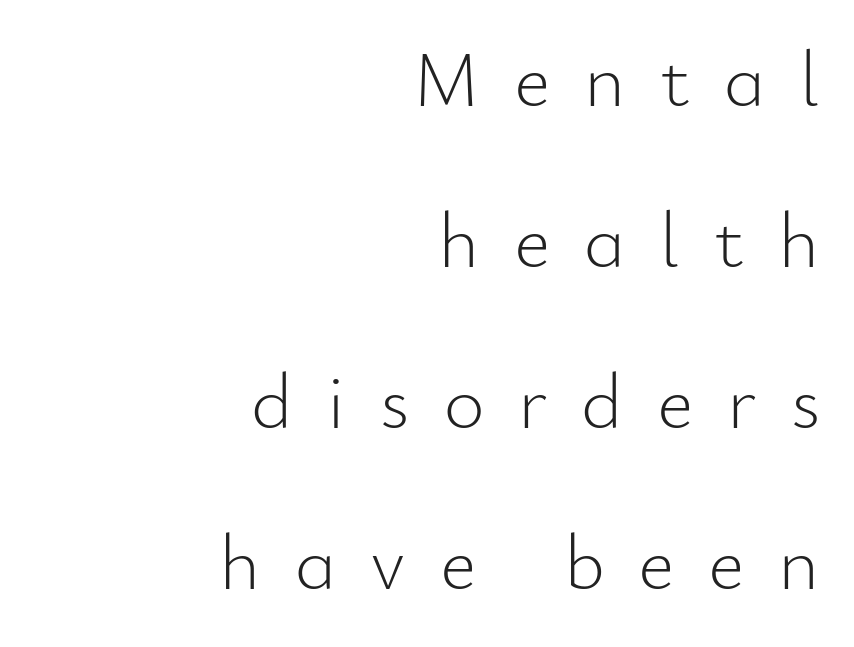
Q: Is the text bold? A: No.
Q: Is the text italic (slanted)? A: No, it is upright.
Q: Is the typeface a serif or a sans-serif typeface? A: Sans-serif.
Q: Is the text underlined? A: No.
Q: How is the paragraph aligned? A: Right-aligned.
Q: Is the spacing between letters normal or unusually wide? A: Unusually wide.
Q: Is the spacing between lines tight, normal or loose? A: Loose.
Q: Width (condensed, normal, or wide)? A: Normal.
Q: Stroke contrast? A: Low.
Q: x-height? A: Small.
Q: Monospaced? A: No.
